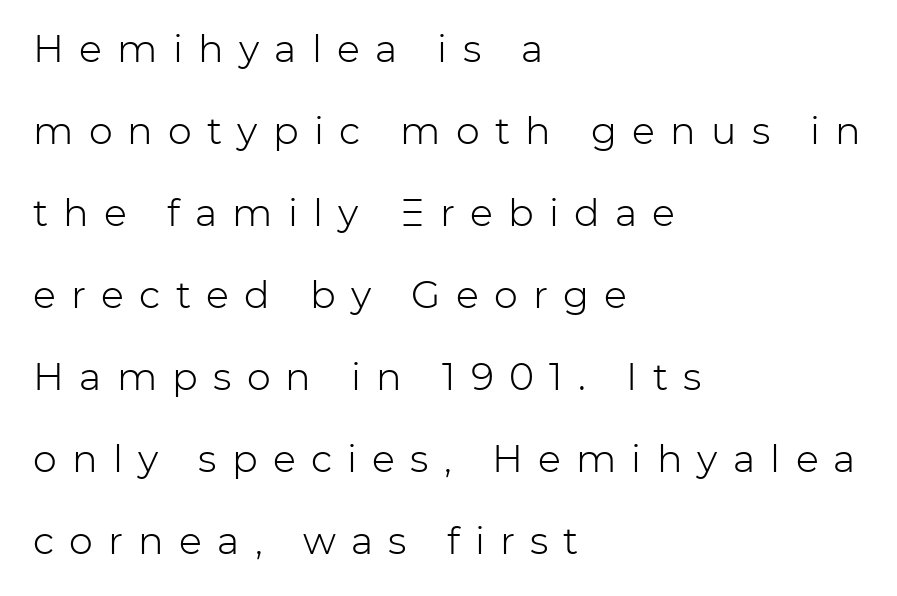
{"serif": "no", "italic": "no", "bold": "no", "weight": "light", "width": "normal", "stroke_contrast": "low", "x_height": "medium", "monospaced": "no", "underline": "no", "align": "left", "line_spacing": "loose", "line_spacing_ratio": 2.16, "letter_spacing": "wide", "letter_spacing_em": 0.4, "glyph_px": 38}
